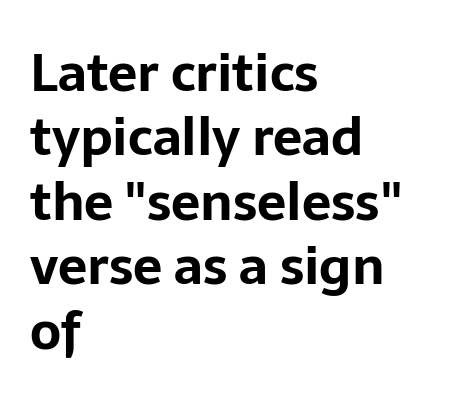
{"serif": "no", "italic": "no", "bold": "yes", "weight": "bold", "width": "normal", "stroke_contrast": "low", "x_height": "medium", "monospaced": "no", "underline": "no", "align": "left", "line_spacing_ratio": 1.24, "letter_spacing": "normal", "letter_spacing_em": 0.0, "glyph_px": 52}
